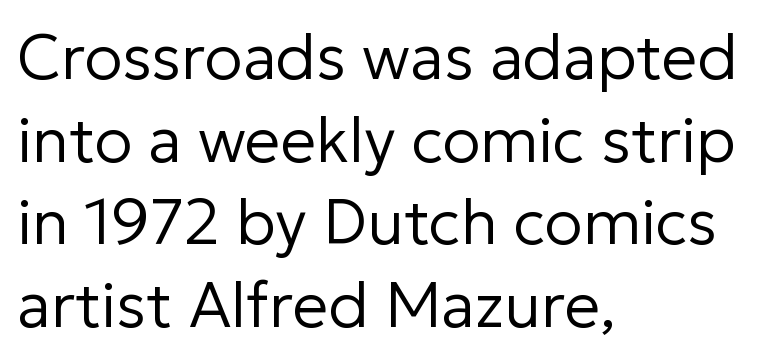
{"serif": "no", "italic": "no", "bold": "no", "weight": "regular", "width": "normal", "stroke_contrast": "low", "x_height": "medium", "monospaced": "no", "underline": "no", "align": "left", "line_spacing": "normal", "line_spacing_ratio": 1.31, "letter_spacing": "normal", "letter_spacing_em": 0.0, "glyph_px": 63}
